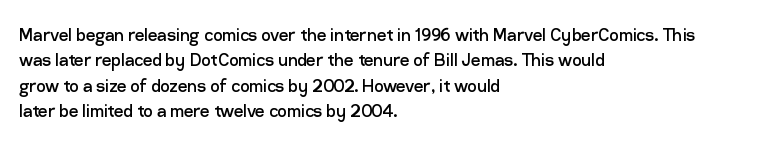
Q: Is the text bold? A: No.
Q: Is the text italic (slanted)? A: No, it is upright.
Q: Is the text underlined? A: No.
Q: How is the paragraph aligned? A: Left-aligned.
Q: Is the spacing between letters normal or unusually wide? A: Normal.
